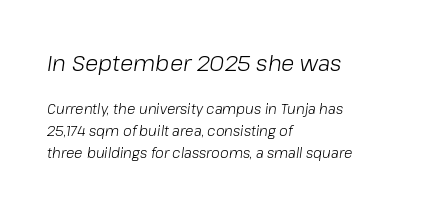
The text carries the slant typical of an italic or oblique font. On a weight scale, this lands at 450 or below. You could call the tracking neutral — neither tight nor loose. The setting favours the left margin, as ordinary paragraphs usually do. In terms of leading, this rendering sits right in the middle.
